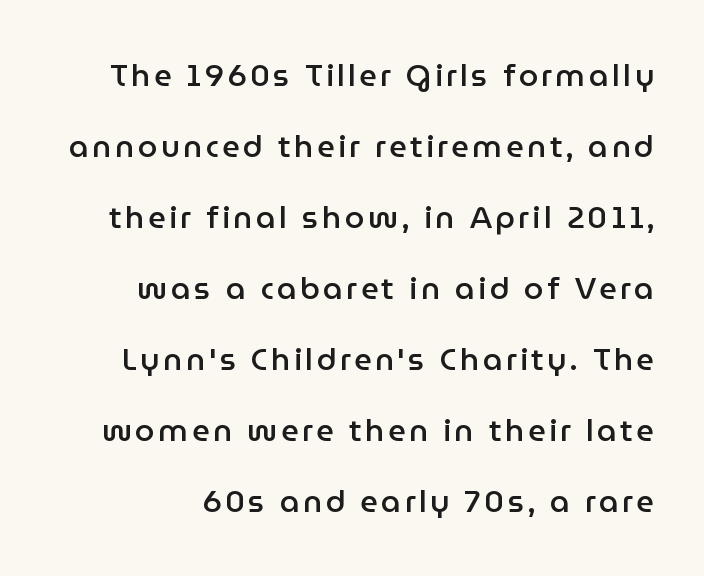
Every letter is mildly thick-stroked: semibold rather than bold. Grotesque or geometric, the face here clearly has no serifs. Successive baselines arrive slowly, with a big drop between each. Any mark beneath the type? The region is blank.
